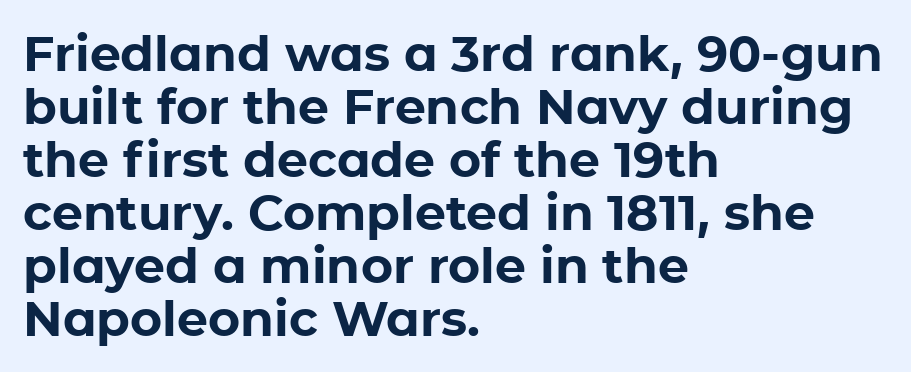
{"serif": "no", "italic": "no", "bold": "yes", "weight": "bold", "width": "normal", "stroke_contrast": "low", "x_height": "medium", "monospaced": "no", "underline": "no", "align": "left", "line_spacing": "tight", "line_spacing_ratio": 1.08, "letter_spacing": "normal", "letter_spacing_em": 0.0, "glyph_px": 49}
